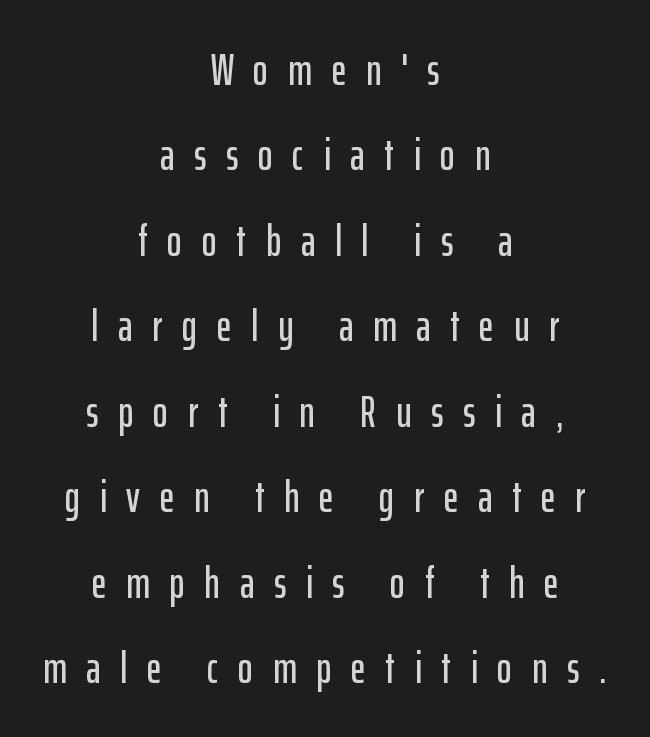
{"serif": "no", "italic": "no", "width": "condensed", "stroke_contrast": "low", "x_height": "medium", "monospaced": "no", "underline": "no", "align": "center", "line_spacing": "loose", "line_spacing_ratio": 1.9, "letter_spacing": "wide", "letter_spacing_em": 0.44, "glyph_px": 45}
